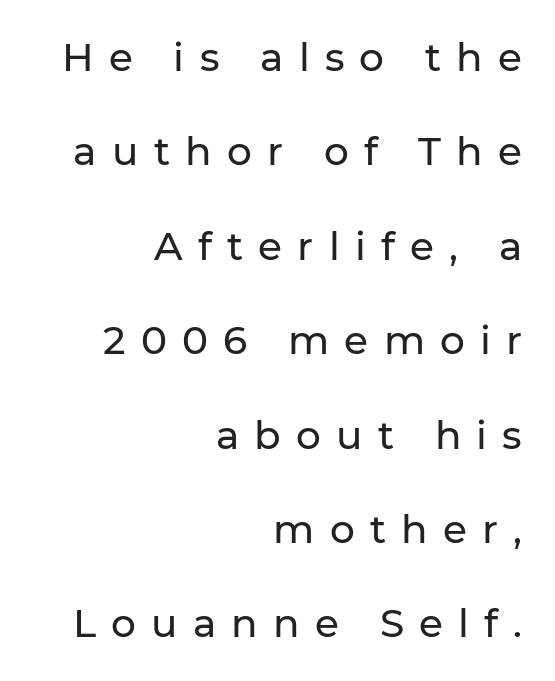
{"serif": "no", "italic": "no", "width": "normal", "stroke_contrast": "low", "x_height": "medium", "monospaced": "no", "underline": "no", "align": "right", "line_spacing": "loose", "line_spacing_ratio": 2.42, "letter_spacing": "wide", "letter_spacing_em": 0.39, "glyph_px": 39}
